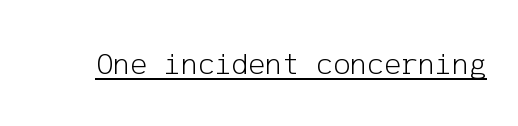
The image shows 32 px light sans-serif type, upright; set normal letter spacing, underlined; low stroke contrast and a medium x-height.
